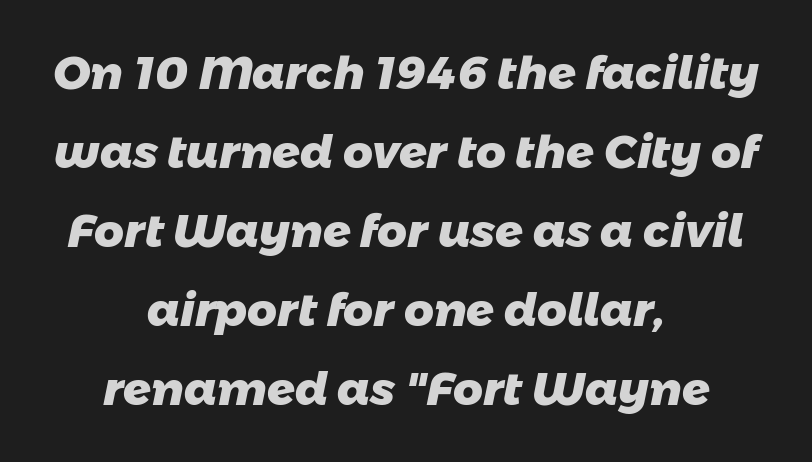
How heavy is the stroke? Heavy — this is a bold. Each line is balanced around a shared central axis. The type is set solid horizontally, with unmodified tracking. This is sans-serif lettering, the kind often seen on screens and signage.
